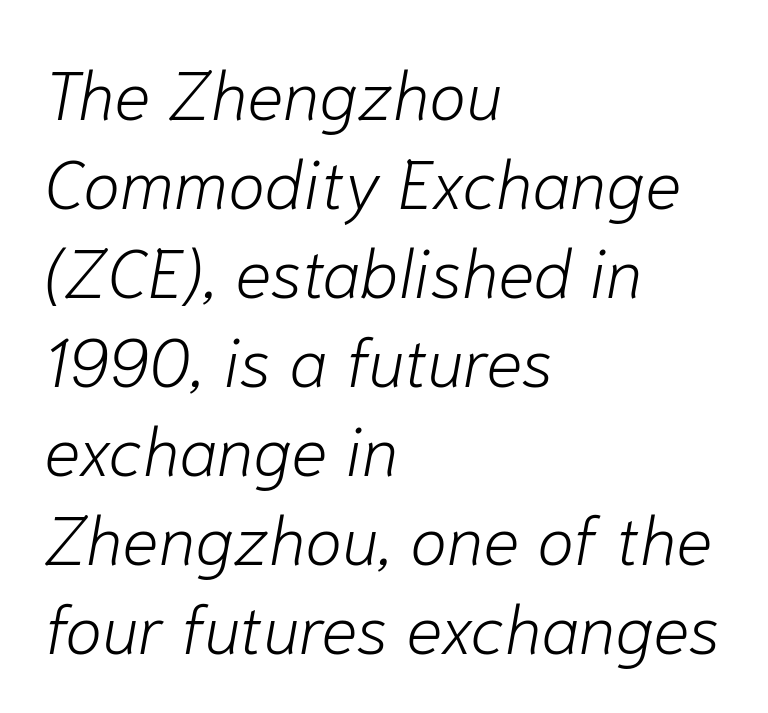
{"italic": "yes", "lean": "right", "slant_degrees": 10, "bold": "no", "weight": "light", "width": "normal", "stroke_contrast": "low", "x_height": "medium", "monospaced": "no", "underline": "no", "align": "left", "line_spacing": "normal", "line_spacing_ratio": 1.31, "letter_spacing": "normal", "letter_spacing_em": 0.0, "glyph_px": 68}
